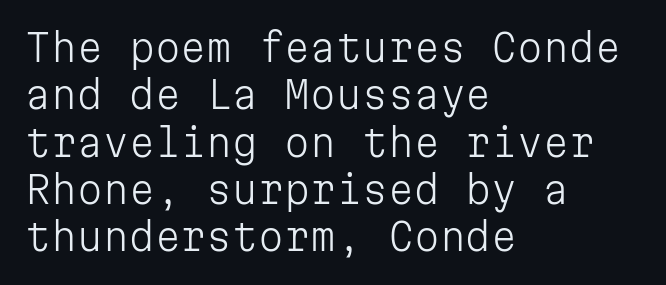
{"serif": "no", "italic": "no", "bold": "no", "weight": "light", "width": "normal", "stroke_contrast": "low", "x_height": "medium", "monospaced": "yes", "underline": "no", "align": "left", "line_spacing": "normal", "line_spacing_ratio": 1.28, "letter_spacing": "normal", "letter_spacing_em": 0.0, "glyph_px": 37}
